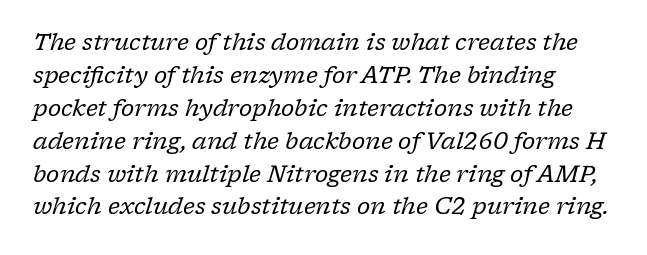
Reading down the column, the eye jumps a familiar distance to each next line. Stems and bowls with no extra thickness — not bold. The font's italic variant was chosen for this text. The text block is weighted toward the left margin, trailing off unevenly rightward. These lines keep a tight, regular rhythm from letter to letter. The area under the type is left untouched.
